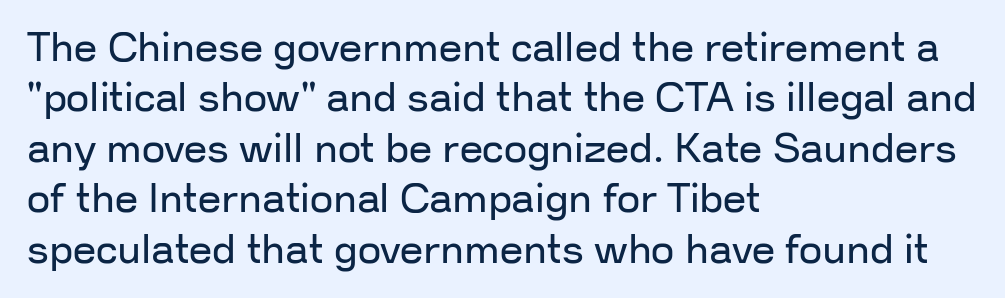
{"serif": "no", "italic": "no", "bold": "no", "weight": "regular", "width": "normal", "stroke_contrast": "low", "x_height": "medium", "monospaced": "no", "underline": "no", "align": "left", "line_spacing_ratio": 1.23, "letter_spacing": "normal", "letter_spacing_em": 0.0, "glyph_px": 41}
